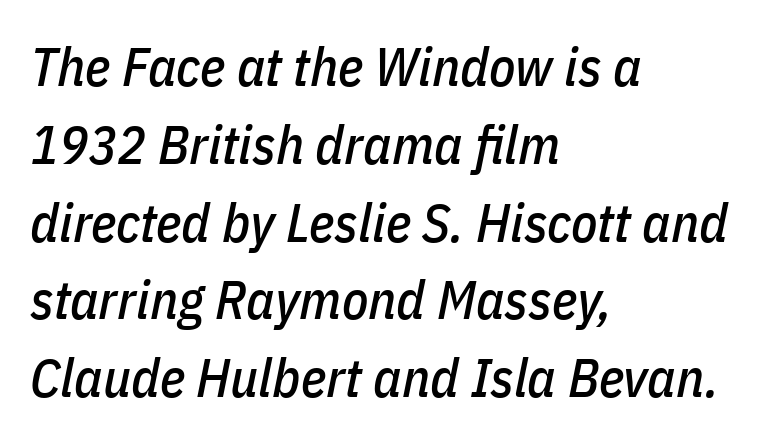
The image shows 54 px condensed type, italic (leaning right); set left-aligned, normal line spacing (1.44x), normal letter spacing, not underlined; low stroke contrast and a medium x-height.
